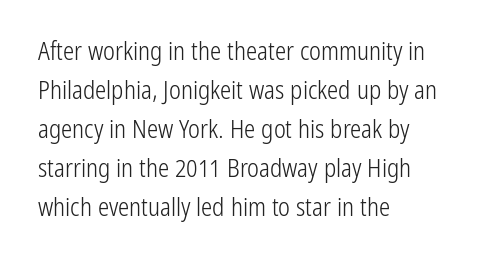
Q: Is the text bold? A: No.
Q: Is the text italic (slanted)? A: No, it is upright.
Q: Is the text underlined? A: No.
Q: How is the paragraph aligned? A: Left-aligned.
Q: Is the spacing between letters normal or unusually wide? A: Normal.
Q: Is the spacing between lines tight, normal or loose? A: Normal.
